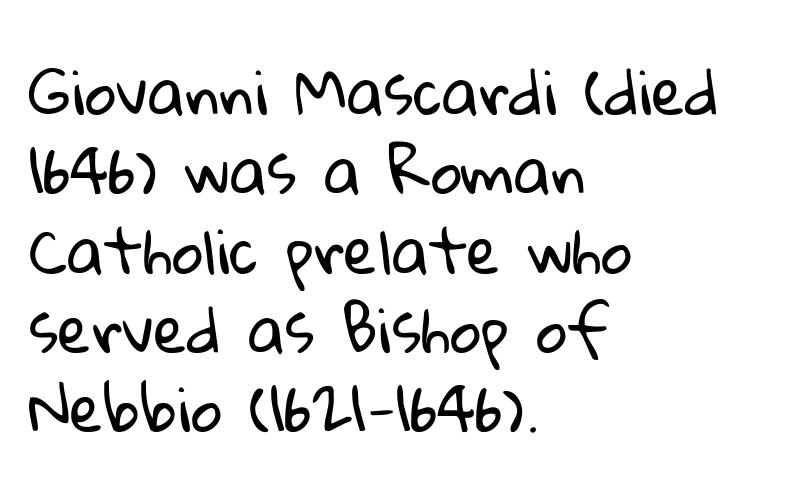
Q: Is the text bold? A: No.
Q: Is the typeface a serif or a sans-serif typeface? A: Sans-serif.
Q: Is the text underlined? A: No.
Q: How is the paragraph aligned? A: Left-aligned.
Q: Is the spacing between letters normal or unusually wide? A: Normal.
Q: Is the spacing between lines tight, normal or loose? A: Normal.
Q: Width (condensed, normal, or wide)? A: Normal.
Q: Stroke contrast? A: Low.
Q: x-height? A: Medium.
Q: Monospaced? A: No.
